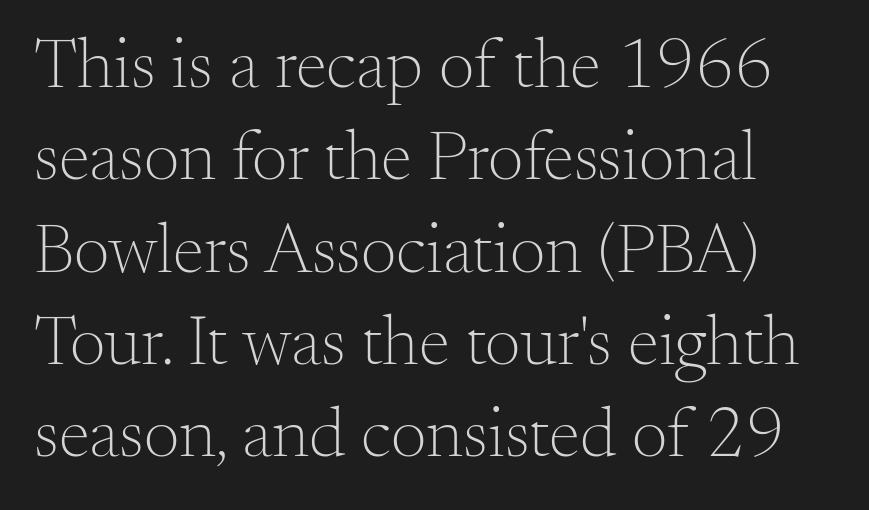
{"serif": "yes", "italic": "no", "bold": "no", "weight": "light", "width": "normal", "stroke_contrast": "medium", "x_height": "small", "monospaced": "no", "underline": "no", "line_spacing": "normal", "line_spacing_ratio": 1.3, "letter_spacing": "normal", "letter_spacing_em": 0.0, "glyph_px": 71}
